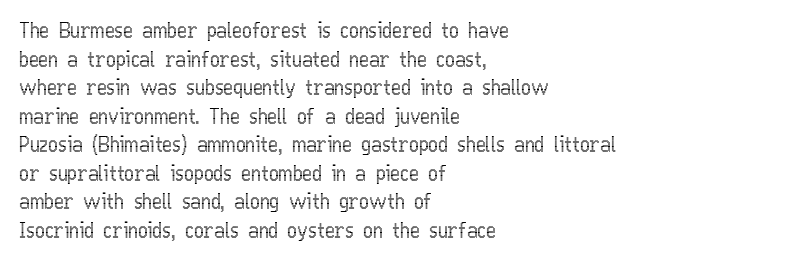
{"italic": "no", "underline": "no", "align": "left", "line_spacing": "normal", "line_spacing_ratio": 1.36, "letter_spacing": "normal", "letter_spacing_em": 0.0, "glyph_px": 21}
